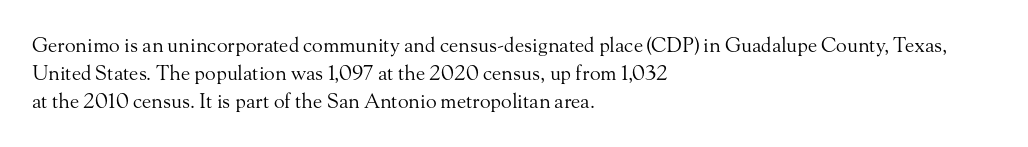
Nobody drew a line under any word here. When letters stand straight like this, we call the style roman or upright. The lines sit at an ordinary, default distance from one another. Summary of weight: not heavy and not bold.
